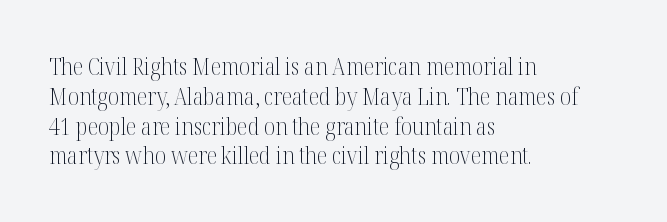
{"italic": "no", "bold": "no", "underline": "no", "align": "left", "line_spacing_ratio": 1.24, "letter_spacing": "normal", "letter_spacing_em": 0.0, "glyph_px": 24}
